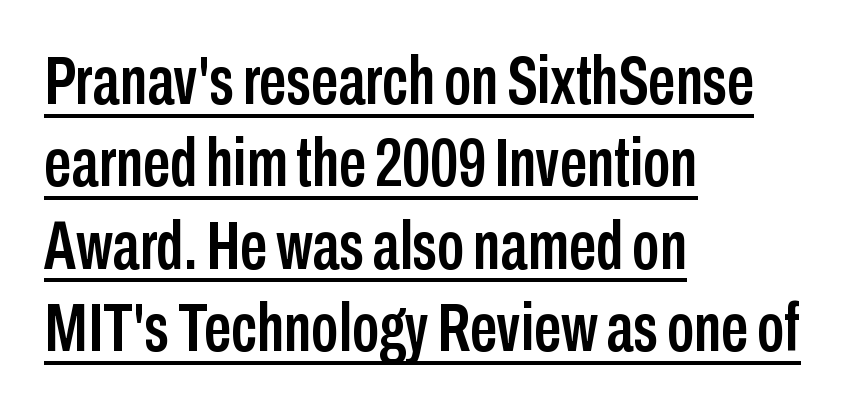
{"serif": "no", "italic": "no", "width": "condensed", "stroke_contrast": "low", "x_height": "medium", "monospaced": "no", "underline": "yes", "align": "left", "line_spacing_ratio": 1.21, "letter_spacing": "normal", "letter_spacing_em": 0.0, "glyph_px": 68}
